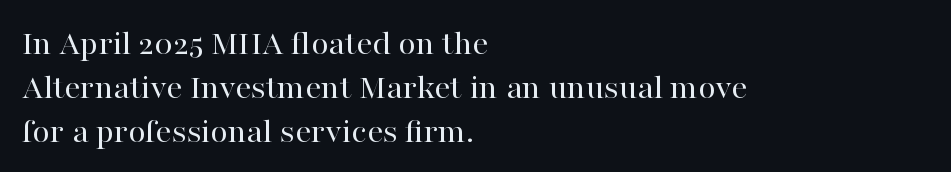
The image shows 36 px regular-weight serif type, upright; set left-aligned, line spacing 1.22x, normal letter spacing, not underlined; high stroke contrast and a medium x-height.
